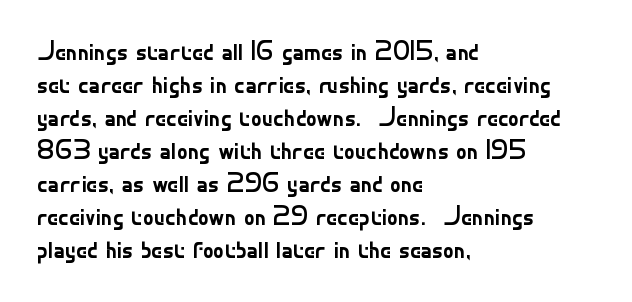
The image shows 27 px text type, upright; set left-aligned, line spacing 1.22x, normal letter spacing, not underlined.
